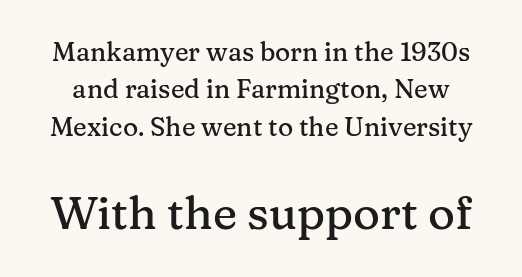
The image shows 46 px serif type, upright; set normal line spacing (1.44x), normal letter spacing, not underlined; the second (bottom) block is 1.77x larger; medium stroke contrast and a medium x-height.
